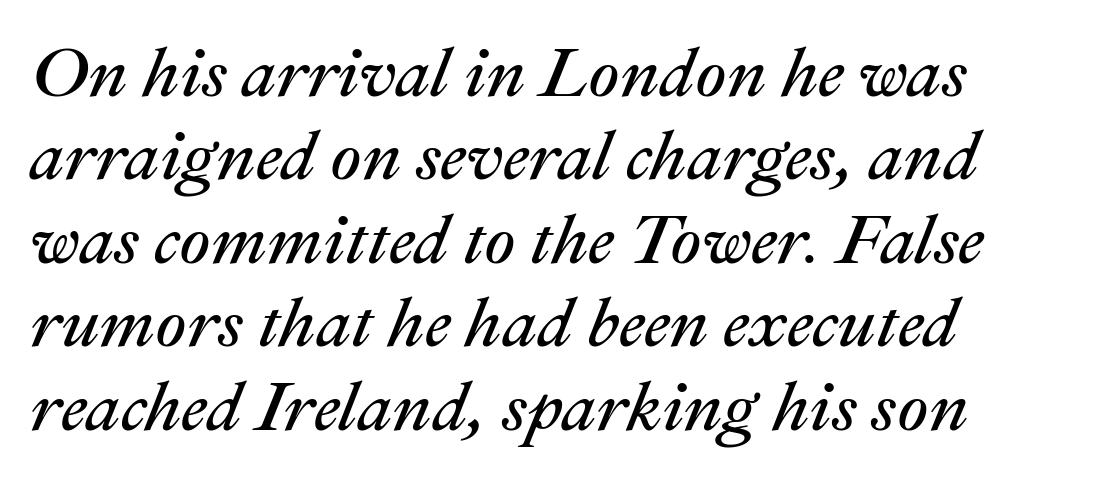
The weight tops out at a normal text grade. The letters sit at their default tracking, neither squeezed nor spread. A student would call this left alignment; a typographer would say flush left, rag right. If you drew a line through each stem, it would be angled. No word sits above an underline.
